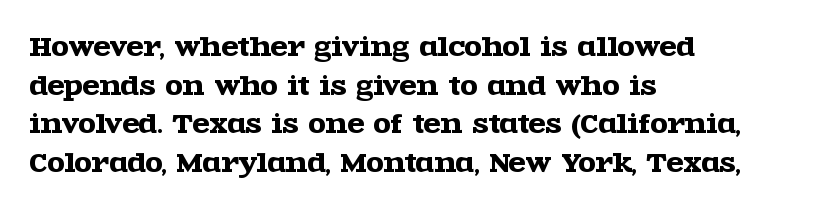
Q: Is the text italic (slanted)? A: No, it is upright.
Q: Is the text underlined? A: No.
Q: How is the paragraph aligned? A: Left-aligned.
Q: Is the spacing between letters normal or unusually wide? A: Normal.
Q: Is the spacing between lines tight, normal or loose? A: Normal.
